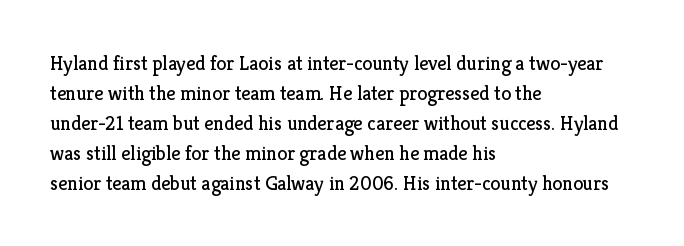
The face looks like a standard text weight, possibly lighter. A normal amount of white space separates one row of letters from the next. Line beginnings align vertically; line endings do not. The horizontal fit of the characters is conventional and even. The passage shown is not underscored anywhere.
